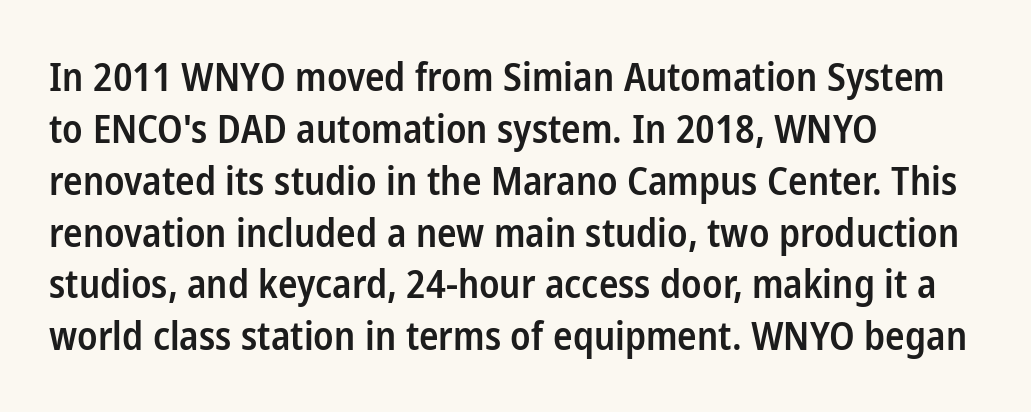
Q: Is the text bold? A: Semi-bold.
Q: Is the text italic (slanted)? A: No, it is upright.
Q: Is the typeface a serif or a sans-serif typeface? A: Sans-serif.
Q: Is the text underlined? A: No.
Q: How is the paragraph aligned? A: Left-aligned.
Q: Is the spacing between letters normal or unusually wide? A: Normal.
Q: Is the spacing between lines tight, normal or loose? A: Normal.
Q: Width (condensed, normal, or wide)? A: Condensed.
Q: Stroke contrast? A: Low.
Q: x-height? A: Medium.
Q: Monospaced? A: No.
